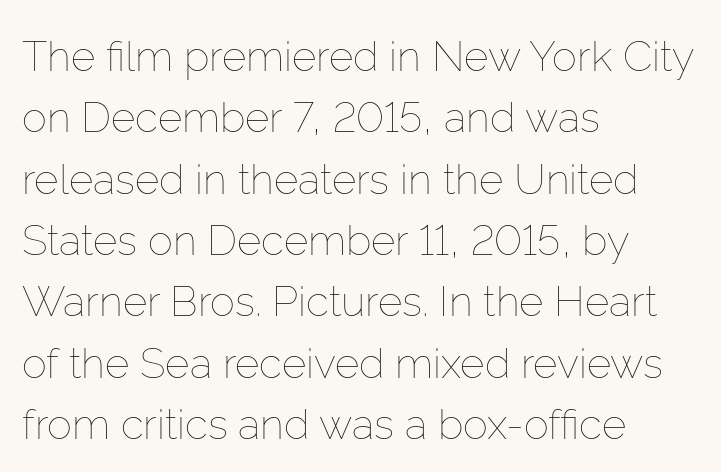
Compared with typical body copy, the letter spacing here is the same. Each letter keeps its own natural width here, so spacing adapts to shape. Is the type heavy? It reads as light-to-regular instead. Alignment: flush left.
